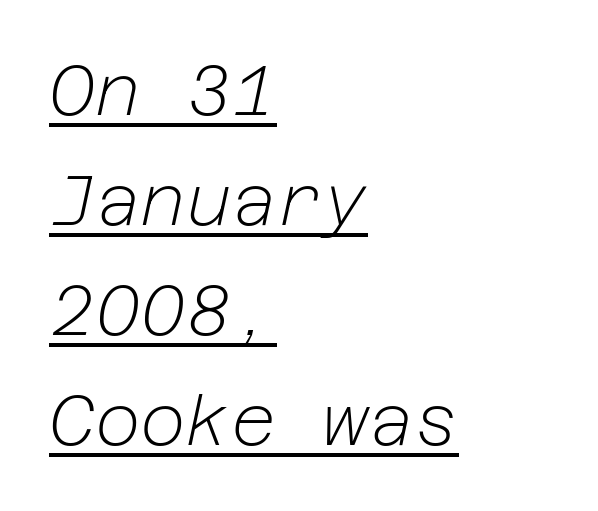
{"italic": "yes", "lean": "right", "slant_degrees": 12, "bold": "no", "weight": "light", "width": "normal", "stroke_contrast": "low", "x_height": "medium", "underline": "yes", "align": "left", "line_spacing": "normal", "line_spacing_ratio": 1.57, "letter_spacing": "normal", "letter_spacing_em": 0.0, "glyph_px": 70}
